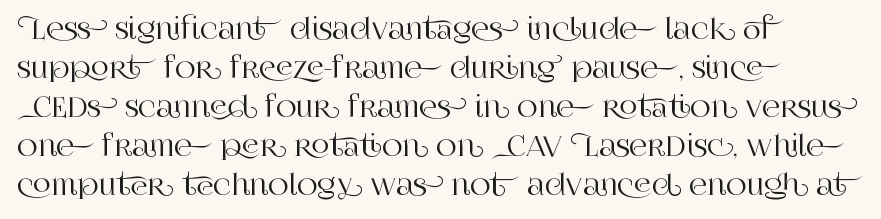
Q: Is the text italic (slanted)? A: No, it is upright.
Q: Is the typeface a serif or a sans-serif typeface? A: Serif.
Q: Is the text underlined? A: No.
Q: Is the spacing between letters normal or unusually wide? A: Normal.
Q: Is the spacing between lines tight, normal or loose? A: Normal.
Q: Width (condensed, normal, or wide)? A: Normal.
Q: Stroke contrast? A: High.
Q: x-height? A: Large.
Q: Monospaced? A: No.
